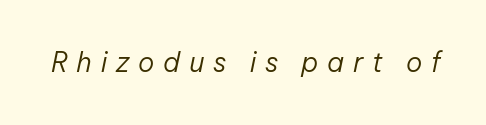
{"italic": "yes", "lean": "right", "slant_degrees": 12, "bold": "no", "underline": "no", "letter_spacing": "wide", "letter_spacing_em": 0.32, "glyph_px": 27}
